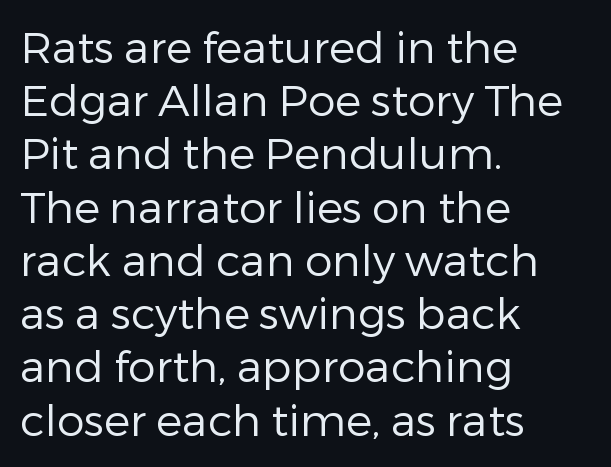
The image shows 44 px regular-weight sans-serif type, upright; set left-aligned, line spacing 1.21x, normal letter spacing, not underlined; low stroke contrast and a medium x-height.
